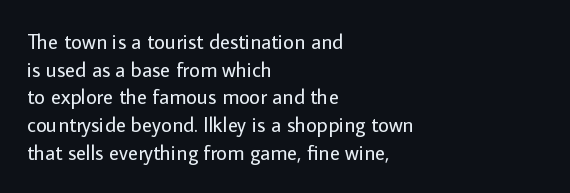
Q: Is the text bold? A: No.
Q: Is the text italic (slanted)? A: No, it is upright.
Q: Is the text underlined? A: No.
Q: How is the paragraph aligned? A: Left-aligned.
Q: Is the spacing between letters normal or unusually wide? A: Normal.
Q: Is the spacing between lines tight, normal or loose? A: Normal.
